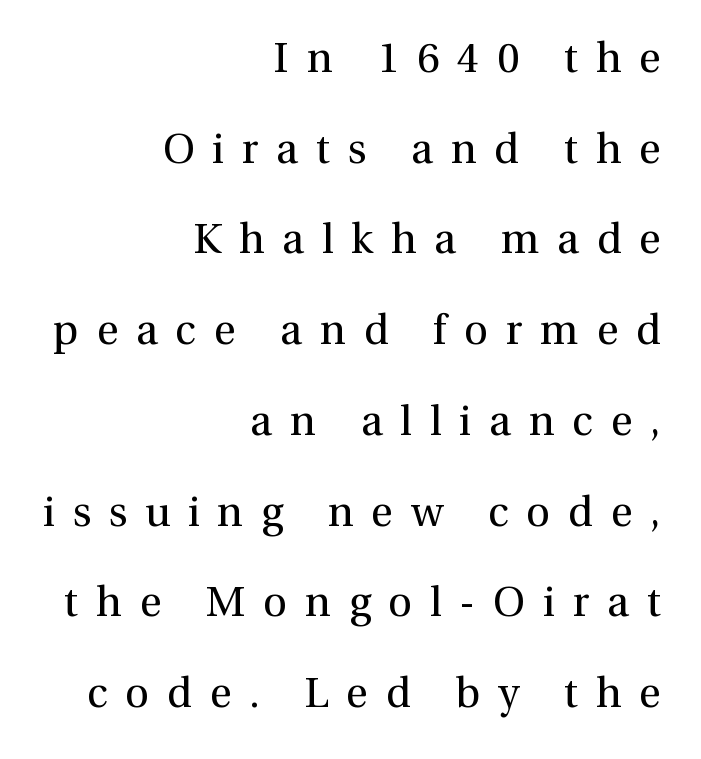
No word sits above an underline. Do the letters lean? They stand straight. Quick note: interline space is abundant. In terms of letterspacing, this is a distinctly airy, spread setting. The rendering shows small feet on the letterforms — a serif design.
